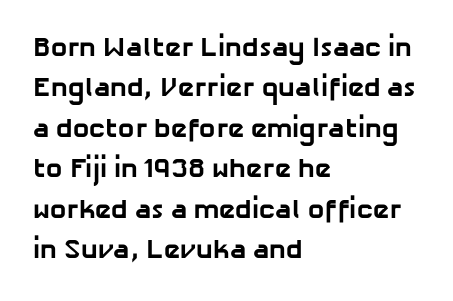
Q: Is the text bold? A: Yes.
Q: Is the text underlined? A: No.
Q: How is the paragraph aligned? A: Left-aligned.
Q: Is the spacing between letters normal or unusually wide? A: Normal.
Q: Is the spacing between lines tight, normal or loose? A: Normal.
